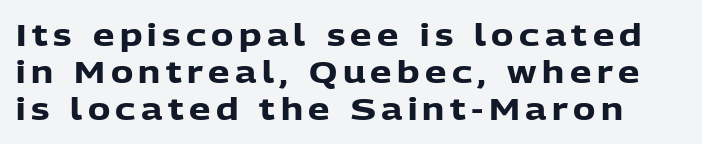
Chunky letters — that's bold for sure. I'd call this a sans setting — the letters go barefoot. Italic? Not at all — the glyphs are vertical. Has an underline been added? It has not. The letters advance in unequal steps, a hallmark of proportional type.
